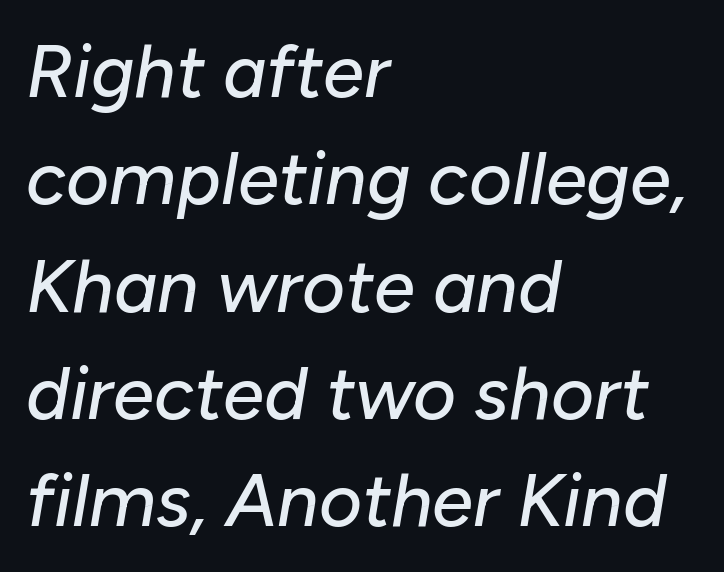
The letters advance in unequal steps, a hallmark of proportional type. The tracking reads as untouched default to a designer's eye. Tall strokes in this sample are angled rather than plumb. Normally led — the rows are evenly, conventionally spaced.
